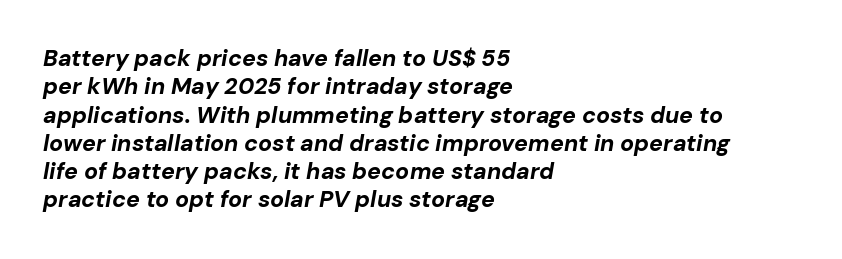
The image shows 23 px bold type, italic (leaning right); set left-aligned, line spacing 1.23x, normal letter spacing, not underlined.
